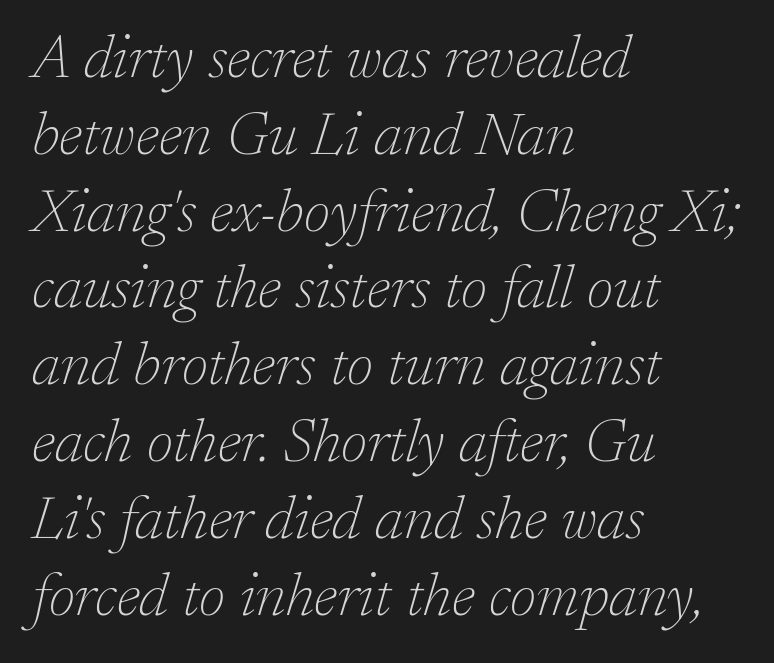
Q: Is the text bold? A: No.
Q: Is the text italic (slanted)? A: Yes, it leans right by about 17 degrees.
Q: Is the typeface a serif or a sans-serif typeface? A: Serif.
Q: Is the text underlined? A: No.
Q: How is the paragraph aligned? A: Left-aligned.
Q: Is the spacing between letters normal or unusually wide? A: Normal.
Q: Is the spacing between lines tight, normal or loose? A: Normal.
Q: Width (condensed, normal, or wide)? A: Normal.
Q: Stroke contrast? A: Low.
Q: x-height? A: Medium.
Q: Monospaced? A: No.
